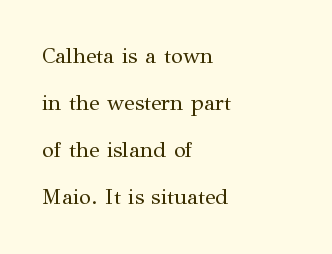
{"italic": "no", "bold": "no", "underline": "no", "align": "left", "line_spacing": "loose", "line_spacing_ratio": 2.14, "letter_spacing": "normal", "letter_spacing_em": 0.0, "glyph_px": 22}
